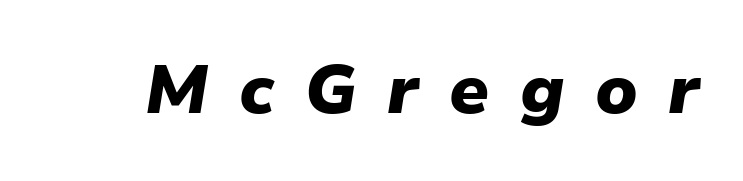
{"italic": "yes", "lean": "right", "slant_degrees": 9, "bold": "yes", "weight": "heavy", "width": "normal", "stroke_contrast": "low", "x_height": "medium", "monospaced": "no", "underline": "no", "letter_spacing": "wide", "letter_spacing_em": 0.44, "glyph_px": 69}
